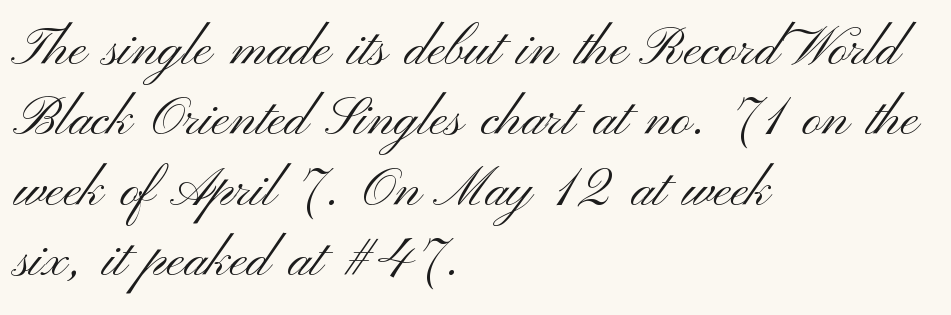
The passage shown stacks its lines at a standard gap. You could not count columns in this text — the font is proportionally spaced. The rendering keeps characters at their native spacing. Letters rest on an invisible, unmarked baseline. Typographically, this falls in the sans-serif category.
